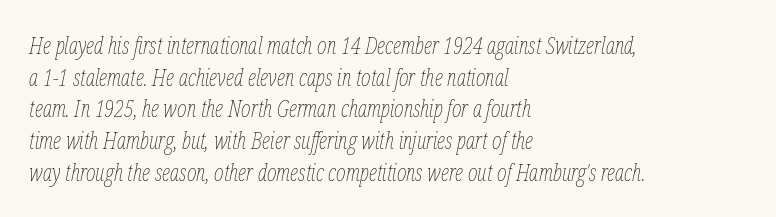
{"italic": "yes", "lean": "right", "slant_degrees": 12, "bold": "no", "underline": "no", "align": "left", "line_spacing": "normal", "line_spacing_ratio": 1.38, "letter_spacing": "normal", "letter_spacing_em": 0.0, "glyph_px": 23}
